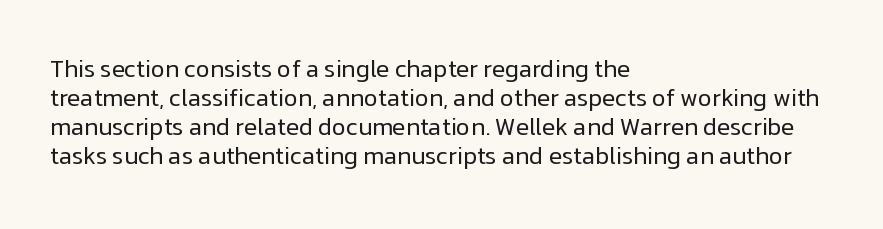
Q: Is the text bold? A: No.
Q: Is the text italic (slanted)? A: No, it is upright.
Q: Is the text underlined? A: No.
Q: How is the paragraph aligned? A: Left-aligned.
Q: Is the spacing between letters normal or unusually wide? A: Normal.
